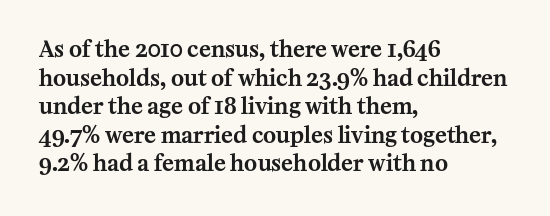
The image shows 22 px text type, upright; set left-aligned, normal line spacing (1.3x), normal letter spacing, not underlined.
